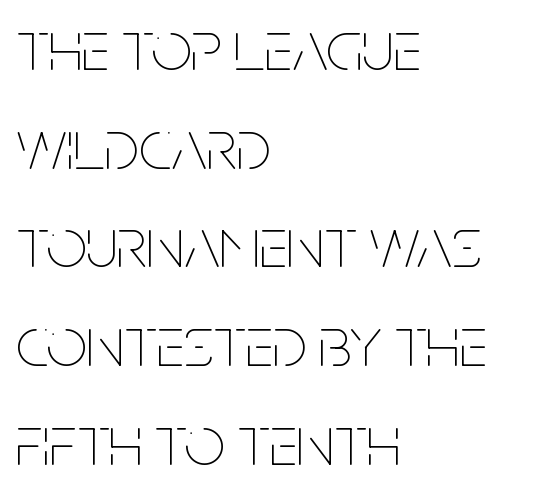
{"italic": "no", "bold": "no", "weight": "thin", "width": "condensed", "stroke_contrast": "low", "x_height": "large", "monospaced": "no", "underline": "no", "align": "left", "line_spacing": "normal", "line_spacing_ratio": 1.37, "letter_spacing": "normal", "letter_spacing_em": 0.0, "glyph_px": 72}
